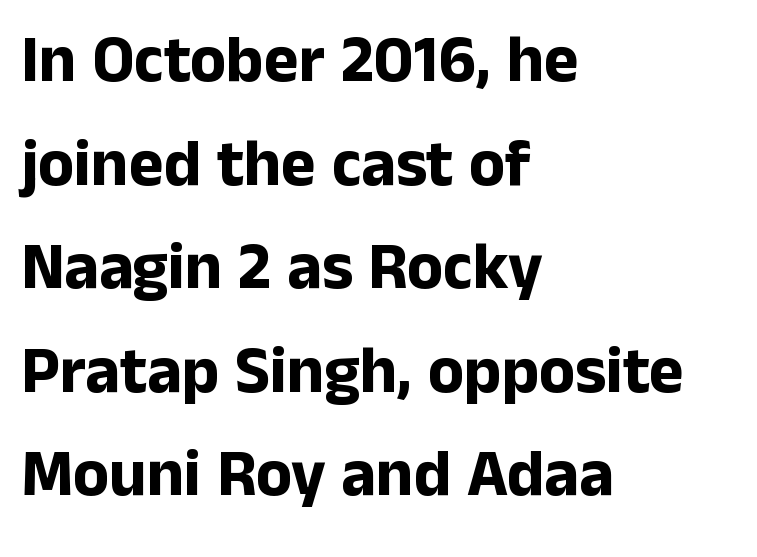
Q: Is the text bold? A: Yes.
Q: Is the text italic (slanted)? A: No, it is upright.
Q: Is the typeface a serif or a sans-serif typeface? A: Sans-serif.
Q: Is the text underlined? A: No.
Q: How is the paragraph aligned? A: Left-aligned.
Q: Is the spacing between letters normal or unusually wide? A: Normal.
Q: Is the spacing between lines tight, normal or loose? A: Normal.
Q: Width (condensed, normal, or wide)? A: Normal.
Q: Stroke contrast? A: Low.
Q: x-height? A: Medium.
Q: Monospaced? A: No.
